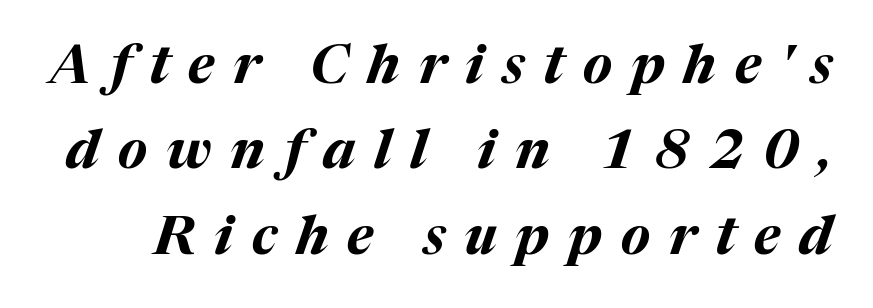
The image shows 54 px bold type, italic (leaning right); set normal line spacing (1.58x), unusually wide letter spacing (+0.35 em), not underlined; medium stroke contrast and a medium x-height.
